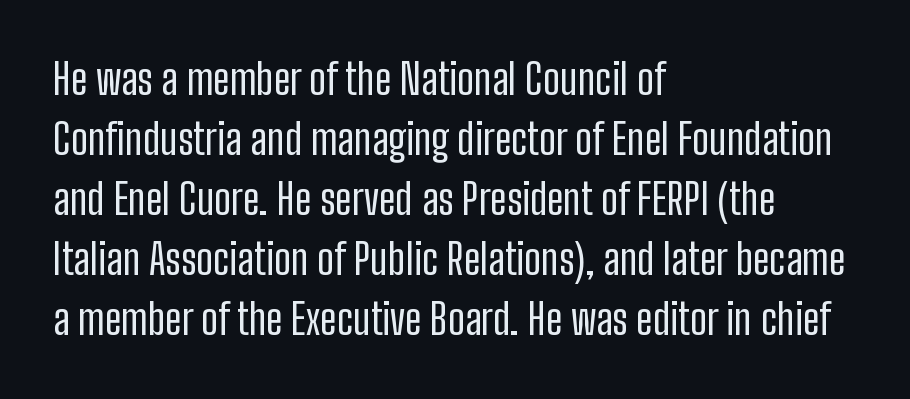
{"serif": "no", "italic": "no", "bold": "no", "weight": "regular", "width": "condensed", "stroke_contrast": "low", "x_height": "medium", "monospaced": "no", "underline": "no", "align": "left", "line_spacing": "normal", "line_spacing_ratio": 1.43, "letter_spacing": "normal", "letter_spacing_em": 0.0, "glyph_px": 42}
